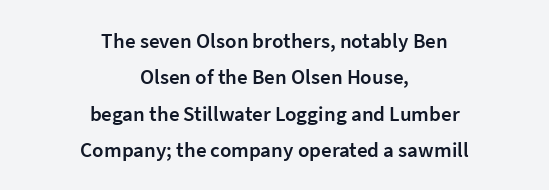
The image shows 21 px text type, upright; set centered, line spacing 1.73x, normal letter spacing, not underlined.
